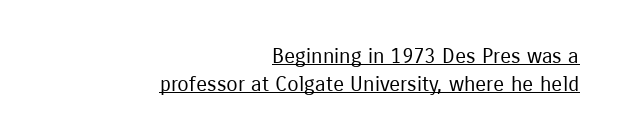
The image shows 21 px text type, upright; set right-aligned, normal line spacing (1.32x), normal letter spacing, underlined.
